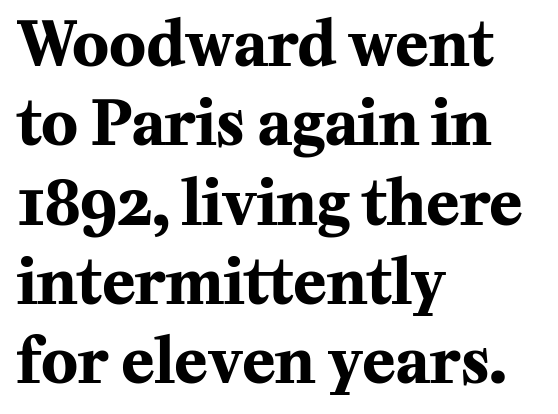
The image shows 61 px bold serif type, upright; set left-aligned, normal line spacing (1.3x), normal letter spacing, not underlined; medium stroke contrast and a medium x-height.
